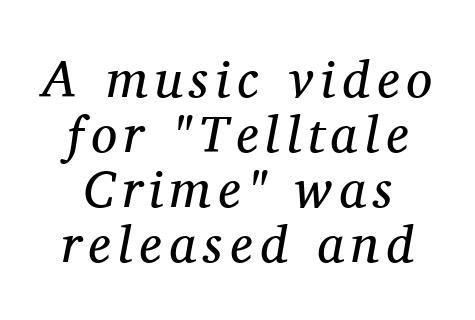
Q: Is the text bold? A: No.
Q: Is the text italic (slanted)? A: Yes, it leans right by about 11 degrees.
Q: Is the typeface a serif or a sans-serif typeface? A: Serif.
Q: Is the text underlined? A: No.
Q: How is the paragraph aligned? A: Centered.
Q: Is the spacing between lines tight, normal or loose? A: Tight.
Q: Width (condensed, normal, or wide)? A: Normal.
Q: Stroke contrast? A: Medium.
Q: x-height? A: Medium.
Q: Monospaced? A: No.
